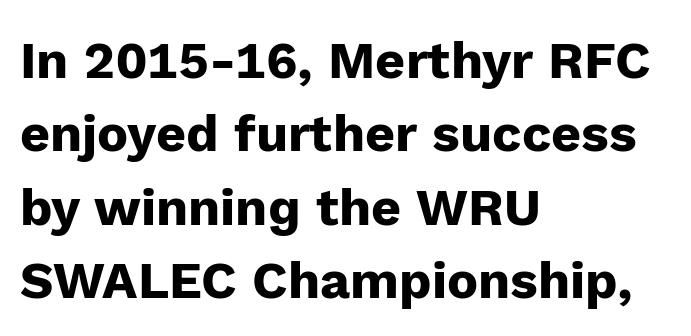
The image shows 52 px heavy sans-serif type, upright; set left-aligned, normal line spacing (1.41x), normal letter spacing, not underlined; low stroke contrast and a medium x-height.
